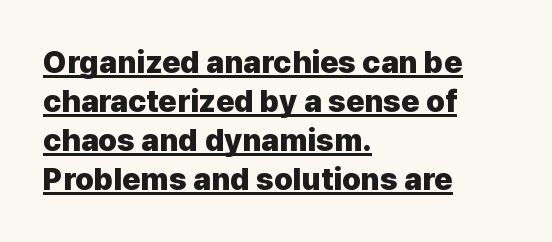
Q: Is the text bold? A: Yes.
Q: Is the text italic (slanted)? A: No, it is upright.
Q: Is the typeface a serif or a sans-serif typeface? A: Sans-serif.
Q: Is the text underlined? A: Yes.
Q: How is the paragraph aligned? A: Left-aligned.
Q: Is the spacing between letters normal or unusually wide? A: Normal.
Q: Is the spacing between lines tight, normal or loose? A: Normal.
Q: Width (condensed, normal, or wide)? A: Normal.
Q: Stroke contrast? A: Low.
Q: x-height? A: Medium.
Q: Monospaced? A: No.
